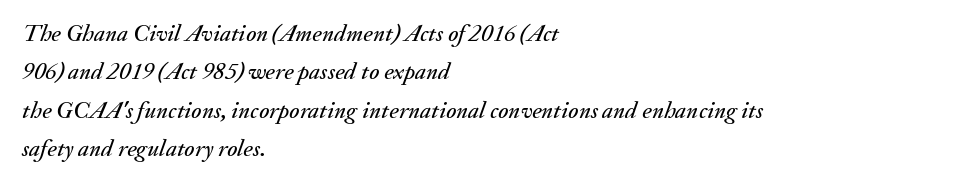
The area under the type is left untouched. Designer's note — italics engaged. Leading matches the norm, producing a regular column. The letterforms sit shoulder to shoulder at normal distance. A student would call this left alignment; a typographer would say flush left, rag right.
